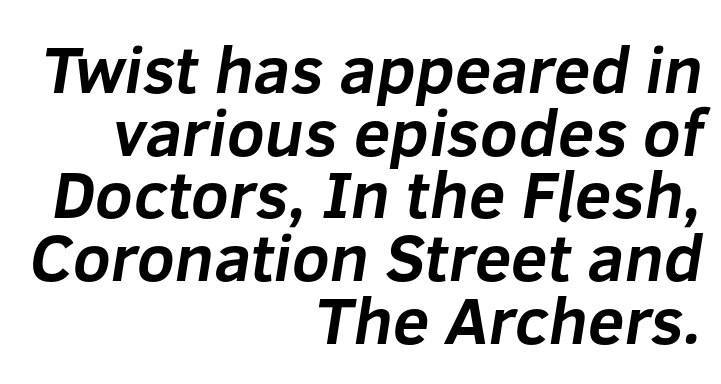
Bold? Absolutely — the strokes are thick and heavy. The text block is weighted toward the right margin, trailing off unevenly leftward. Standard letterfit; no display-style spreading of the glyphs. Regarding leading, the lines here are crowded together. Note the varied advance widths — an 'i' is clearly narrower than an 'm'.
